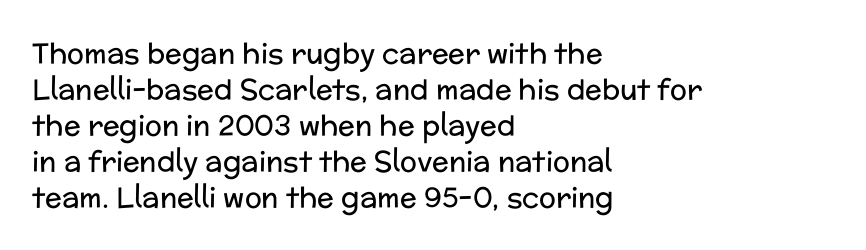
{"serif": "no", "italic": "no", "bold": "no", "weight": "regular", "width": "normal", "stroke_contrast": "low", "x_height": "medium", "monospaced": "no", "underline": "no", "align": "left", "line_spacing": "normal", "line_spacing_ratio": 1.29, "letter_spacing": "normal", "letter_spacing_em": 0.0, "glyph_px": 28}
